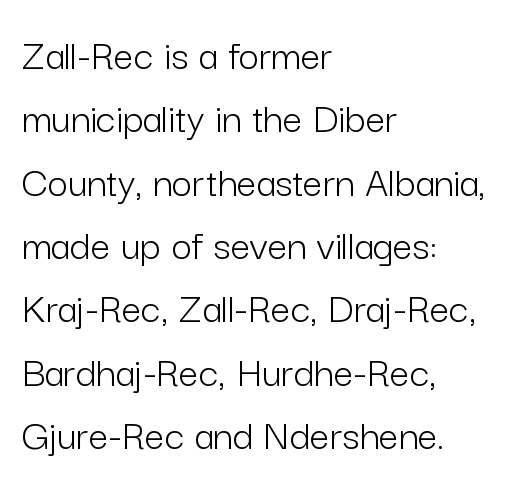
The image shows 44 px light sans-serif type, upright; set left-aligned, normal line spacing (1.44x), normal letter spacing, not underlined; low stroke contrast and a medium x-height.
